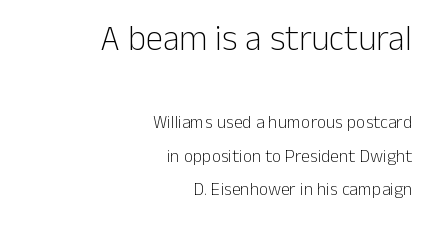
{"serif": "no", "italic": "no", "bold": "no", "weight": "light", "width": "normal", "stroke_contrast": "low", "x_height": "medium", "monospaced": "no", "underline": "no", "align": "right", "line_spacing_ratio": 1.86, "letter_spacing": "normal", "letter_spacing_em": 0.0, "larger_block": "first", "size_ratio": 1.94, "glyph_px": 35}
